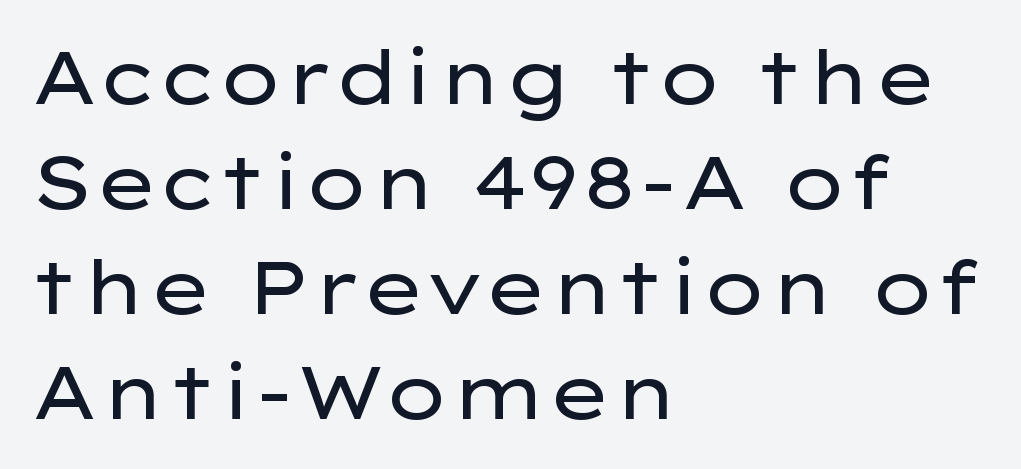
The image shows 74 px regular-weight, wide sans-serif type, upright; set left-aligned, normal line spacing (1.42x), normal letter spacing, not underlined; low stroke contrast and a medium x-height.
